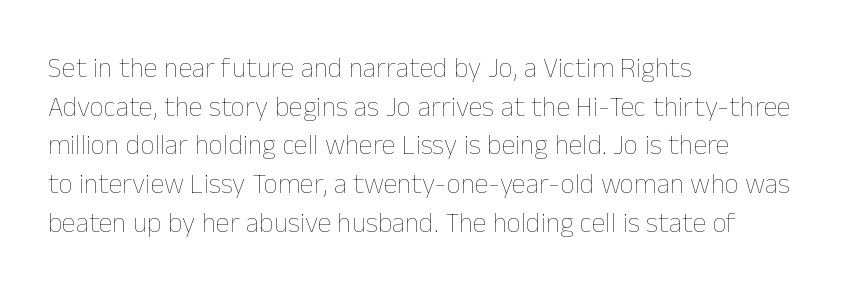
Glyph-to-glyph distance matches everyday printed text. Does the copy run flush right? No — it runs flush left. The strokes are not fattened; the text isn't bold. The passage shown stacks its lines at a standard gap. Descender tails drop into unmarked territory. Character widths vary here, with narrow letters taking less room than wide ones.
